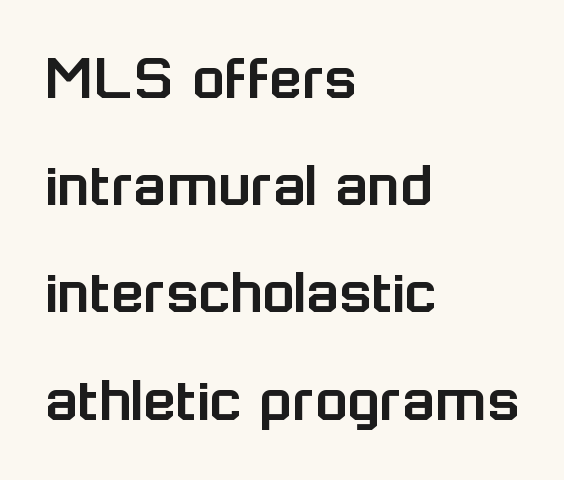
Classification — sans serif. Character widths vary here, with narrow letters taking less room than wide ones. The passage is arranged the way most books set body copy — flush left. Any mark beneath the type? The region is blank. In terms of leading, this rendering sits right in the middle. Vertical strokes here are truly vertical.
